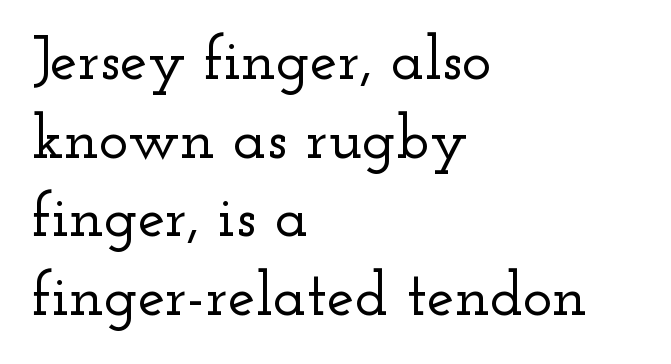
Q: Is the text italic (slanted)? A: No, it is upright.
Q: Is the typeface a serif or a sans-serif typeface? A: Serif.
Q: Is the text underlined? A: No.
Q: How is the paragraph aligned? A: Left-aligned.
Q: Is the spacing between letters normal or unusually wide? A: Normal.
Q: Is the spacing between lines tight, normal or loose? A: Normal.
Q: Width (condensed, normal, or wide)? A: Wide.
Q: Stroke contrast? A: Low.
Q: x-height? A: Small.
Q: Monospaced? A: No.
